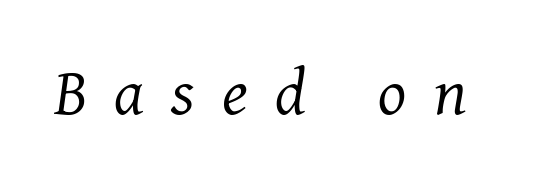
{"serif": "yes", "italic": "yes", "lean": "right", "slant_degrees": 11, "bold": "no", "weight": "light", "width": "normal", "stroke_contrast": "medium", "x_height": "medium", "monospaced": "no", "underline": "no", "letter_spacing": "wide", "letter_spacing_em": 0.38, "glyph_px": 72}
